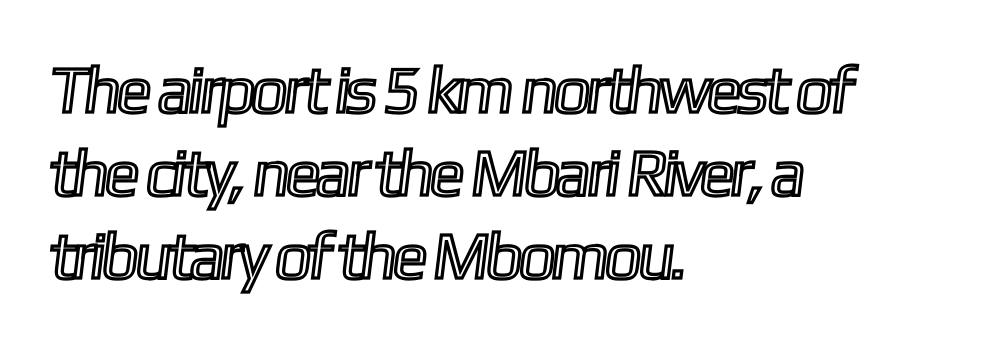
Q: Is the text underlined? A: No.
Q: How is the paragraph aligned? A: Left-aligned.
Q: Is the spacing between letters normal or unusually wide? A: Normal.
Q: Is the spacing between lines tight, normal or loose? A: Normal.
Q: Width (condensed, normal, or wide)? A: Condensed.
Q: x-height? A: Medium.
Q: Monospaced? A: No.
